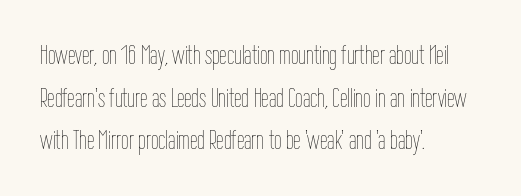
The image shows 27 px text type, upright; set left-aligned, normal line spacing (1.58x), normal letter spacing, not underlined.
